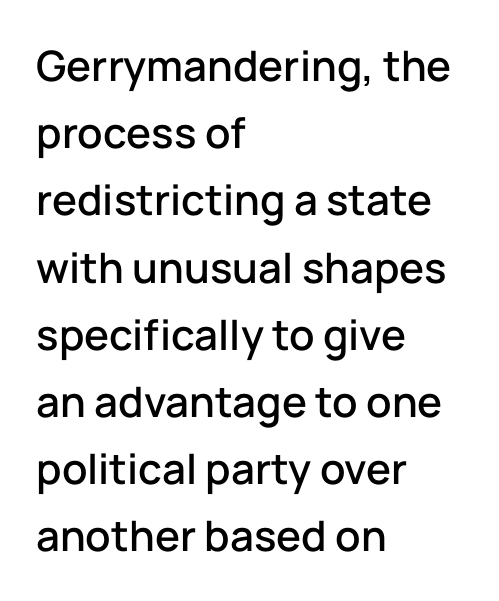
The image shows 42 px sans-serif type, upright; set left-aligned, normal line spacing (1.6x), normal letter spacing, not underlined; low stroke contrast and a medium x-height.
